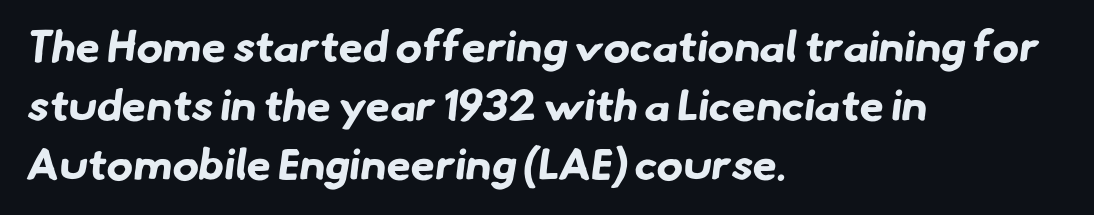
Lines of text with bare space underneath. Look at the bottom of the vertical strokes: they stop flat, with no serifs. Regarding leading, the lines here are spaced in the standard way. The sample has been set heavy, in full bold. These lines keep a tight, regular rhythm from letter to letter. Here the designer chose a conventional face with non-uniform glyph widths.
